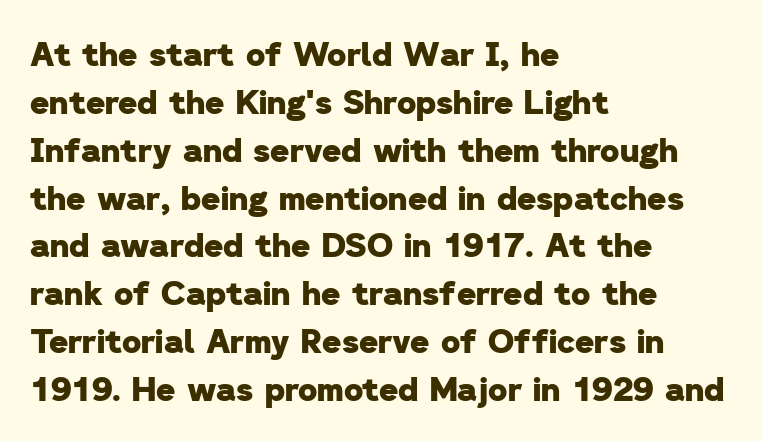
{"serif": "no", "bold": "yes", "weight": "heavy", "width": "normal", "stroke_contrast": "low", "x_height": "medium", "monospaced": "no", "underline": "no", "align": "left", "line_spacing": "normal", "line_spacing_ratio": 1.45, "letter_spacing": "normal", "letter_spacing_em": 0.0, "glyph_px": 33}
